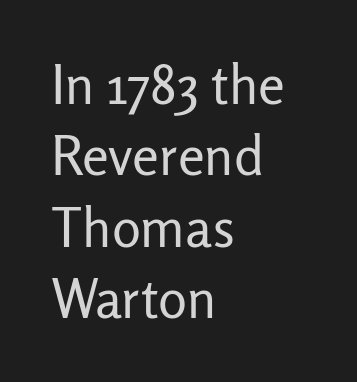
{"serif": "no", "italic": "no", "bold": "no", "weight": "regular", "width": "normal", "stroke_contrast": "low", "x_height": "medium", "monospaced": "no", "underline": "no", "align": "left", "line_spacing": "normal", "line_spacing_ratio": 1.32, "letter_spacing": "normal", "letter_spacing_em": 0.0, "glyph_px": 54}
